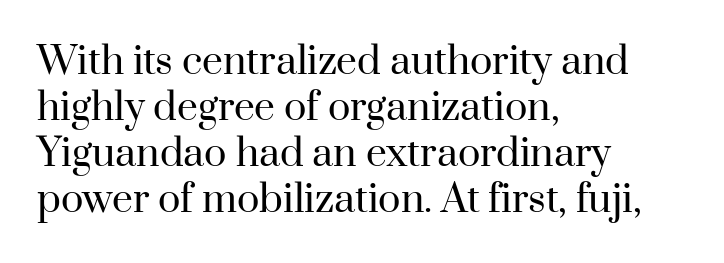
Font category for this specimen: serif. Is this a heavy cut? Hardly; it is regular or lighter. Clear beneath every line of the passage. Does the copy run flush right? No — it runs flush left. These lines are rendered in a variable-pitch font. Inter-character spacing is left at the font's built-in metrics.
